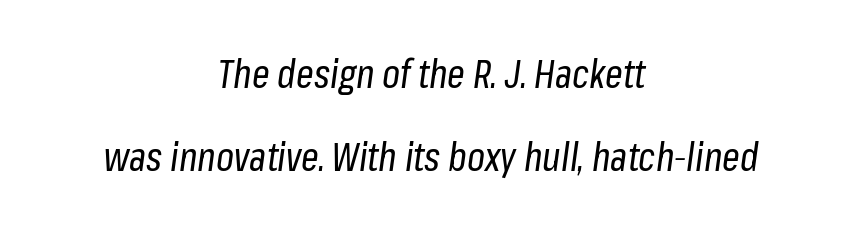
The passage shown leans; its letterforms are oblique. Each line is balanced around a shared central axis. Standard letterfit; no display-style spreading of the glyphs. The letters advance in unequal steps, a hallmark of proportional type. Stems and bowls with no extra thickness — not bold. Has an underline been added? It has not.
